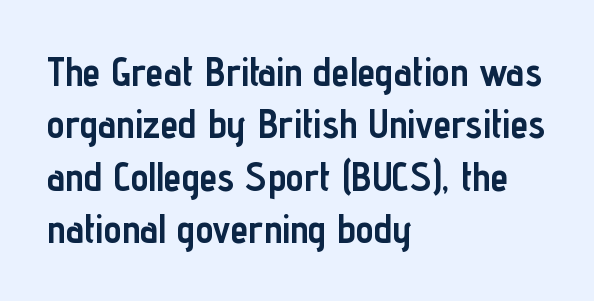
Q: Is the text bold? A: Yes.
Q: Is the text italic (slanted)? A: No, it is upright.
Q: Is the typeface a serif or a sans-serif typeface? A: Sans-serif.
Q: Is the text underlined? A: No.
Q: How is the paragraph aligned? A: Left-aligned.
Q: Is the spacing between letters normal or unusually wide? A: Normal.
Q: Is the spacing between lines tight, normal or loose? A: Normal.
Q: Width (condensed, normal, or wide)? A: Condensed.
Q: Stroke contrast? A: Low.
Q: x-height? A: Medium.
Q: Monospaced? A: No.
